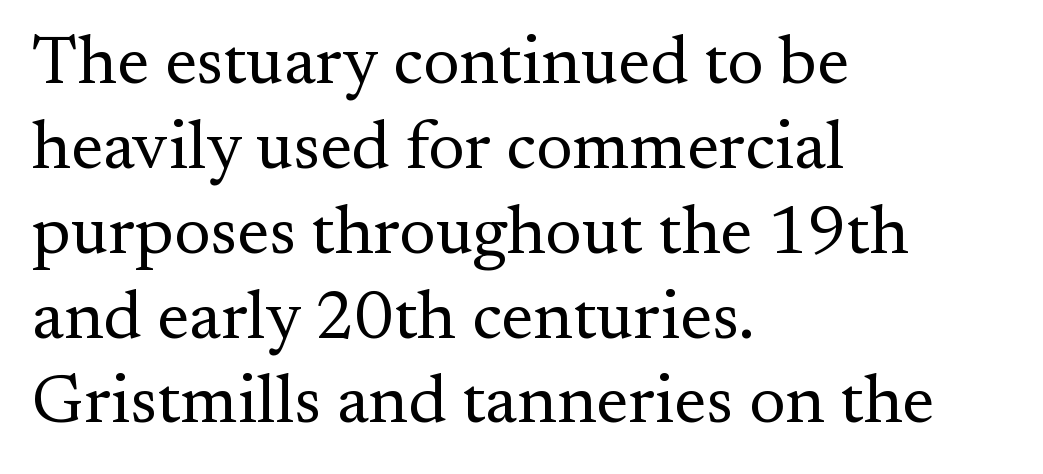
Q: Is the text bold? A: No.
Q: Is the text italic (slanted)? A: No, it is upright.
Q: Is the typeface a serif or a sans-serif typeface? A: Serif.
Q: Is the text underlined? A: No.
Q: How is the paragraph aligned? A: Left-aligned.
Q: Is the spacing between letters normal or unusually wide? A: Normal.
Q: Width (condensed, normal, or wide)? A: Normal.
Q: Stroke contrast? A: Medium.
Q: x-height? A: Small.
Q: Monospaced? A: No.
